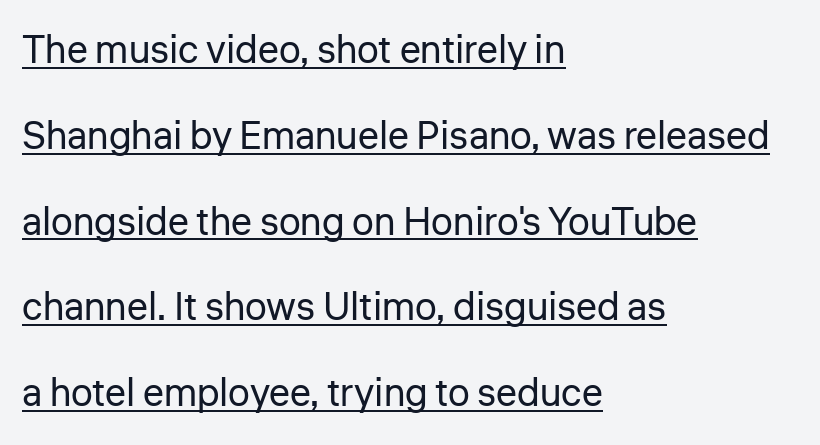
{"serif": "no", "italic": "no", "bold": "no", "weight": "regular", "width": "normal", "stroke_contrast": "low", "x_height": "medium", "monospaced": "no", "underline": "yes", "align": "left", "line_spacing": "loose", "line_spacing_ratio": 2.2, "letter_spacing": "normal", "letter_spacing_em": 0.0, "glyph_px": 39}
